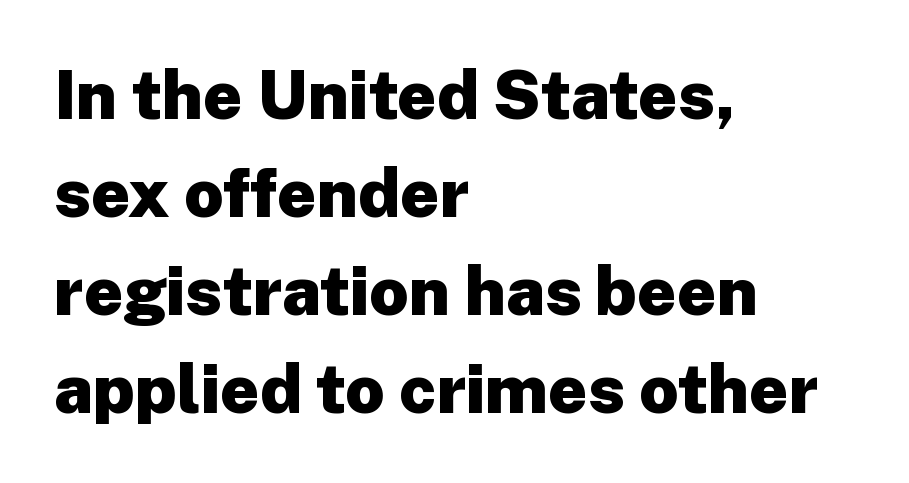
The image shows 68 px heavy sans-serif type, upright; set left-aligned, normal line spacing (1.44x), normal letter spacing, not underlined; low stroke contrast and a medium x-height.
